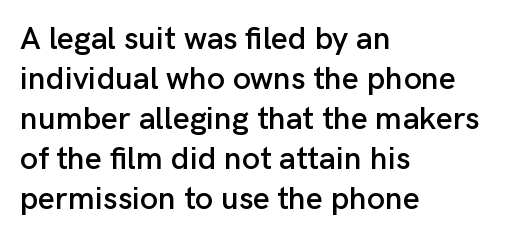
{"serif": "no", "italic": "no", "width": "normal", "stroke_contrast": "low", "x_height": "medium", "monospaced": "no", "underline": "no", "align": "left", "line_spacing": "normal", "line_spacing_ratio": 1.25, "letter_spacing": "normal", "letter_spacing_em": 0.0, "glyph_px": 32}
